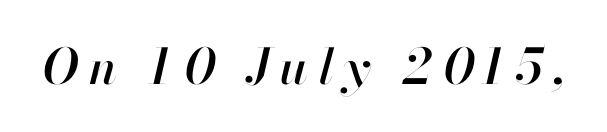
{"italic": "yes", "lean": "right", "slant_degrees": 13, "width": "normal", "stroke_contrast": "high", "x_height": "small", "monospaced": "no", "underline": "no", "letter_spacing": "wide", "letter_spacing_em": 0.21, "glyph_px": 49}
